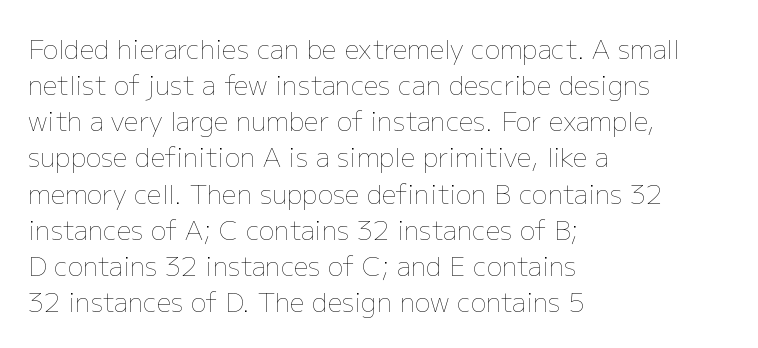
{"italic": "no", "bold": "no", "underline": "no", "align": "left", "line_spacing": "normal", "line_spacing_ratio": 1.39, "letter_spacing": "normal", "letter_spacing_em": 0.0, "glyph_px": 26}
